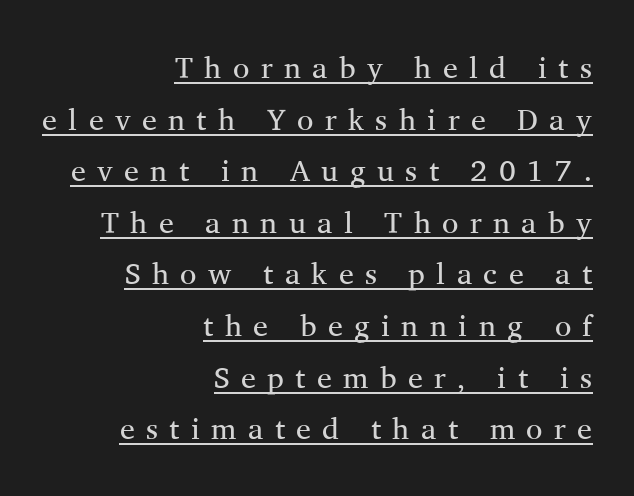
{"serif": "yes", "italic": "no", "bold": "no", "weight": "regular", "width": "normal", "stroke_contrast": "medium", "x_height": "medium", "monospaced": "no", "underline": "yes", "align": "right", "line_spacing_ratio": 1.72, "letter_spacing": "wide", "letter_spacing_em": 0.38, "glyph_px": 30}
